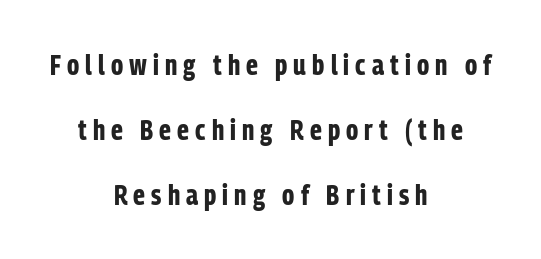
If you drew a line through each stem, it would be perfectly vertical. The face used here is proportionally spaced, like ordinary book or web type. Type style note: lacks serifs. The face used here is rendered with a markedly widened letterfit. The rendering uses a bold face; every stroke is thick and dark. Underlining? Definitely not there.
